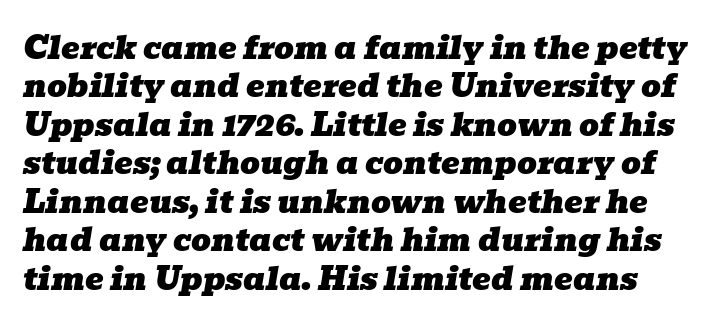
The image shows 31 px wide serif type, italic (leaning right); set line spacing 1.24x, normal letter spacing, not underlined; low stroke contrast and a medium x-height.
